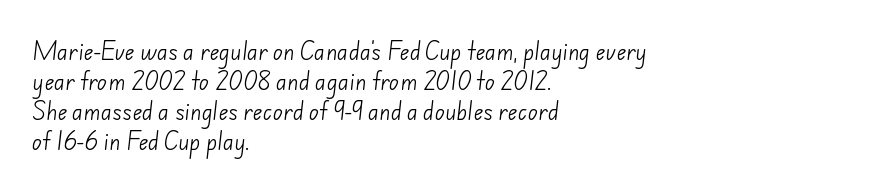
The image shows 21 px text type; set left-aligned, normal line spacing (1.43x), normal letter spacing, not underlined.
